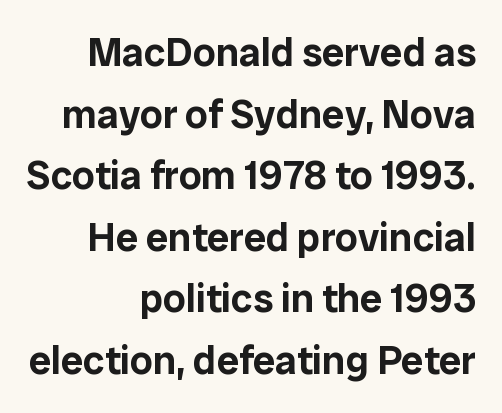
Horizontal alignment here is rightward, an uncommon choice for prose. Examine the stroke ends and you'll find no serifs. This rendering leaves character spacing at its baseline value. A typesetter would call this proportional, since set widths differ per character.
